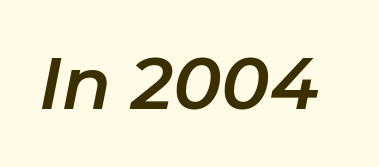
The image shows 72 px text type, italic (leaning right); set normal letter spacing, not underlined; low stroke contrast and a medium x-height.
